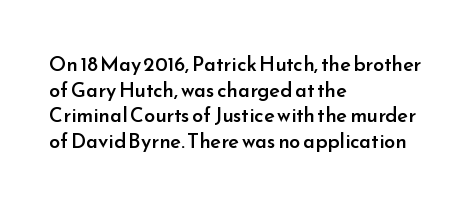
Caption: multi-line text, flush left, ragged right. This sample keeps an unexceptional amount of space between lines. Glance below the letters and you will spot only blank space. How are the letters spaced? Ordinarily, with no added tracking. The letters stand straight up with perfectly vertical stems.
